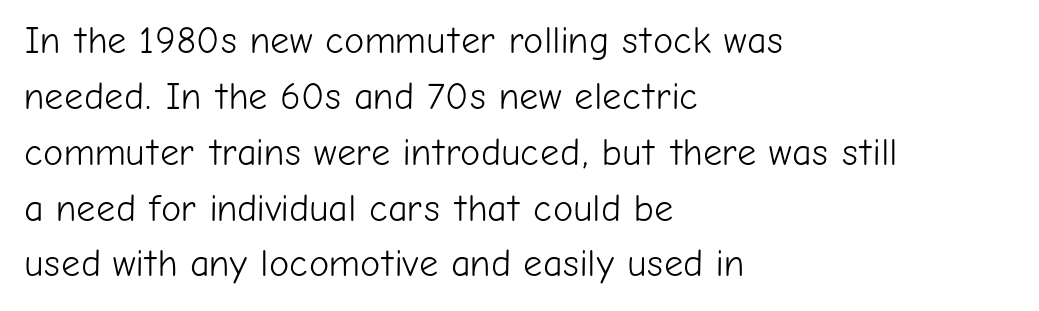
The face used here is a sans, in the tradition of grotesques and geometrics. Heft: none added — not bold. The gap between lines stays unmarked. Do the letters lean? They stand straight. Regular leading. Horizontal alignment here is leftward, the default for most running prose.
